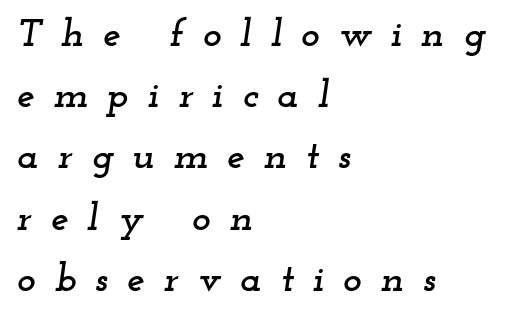
The image shows 40 px wide serif type, italic (leaning right); set left-aligned, normal line spacing (1.53x), unusually wide letter spacing (+0.47 em), not underlined; low stroke contrast and a small x-height.
